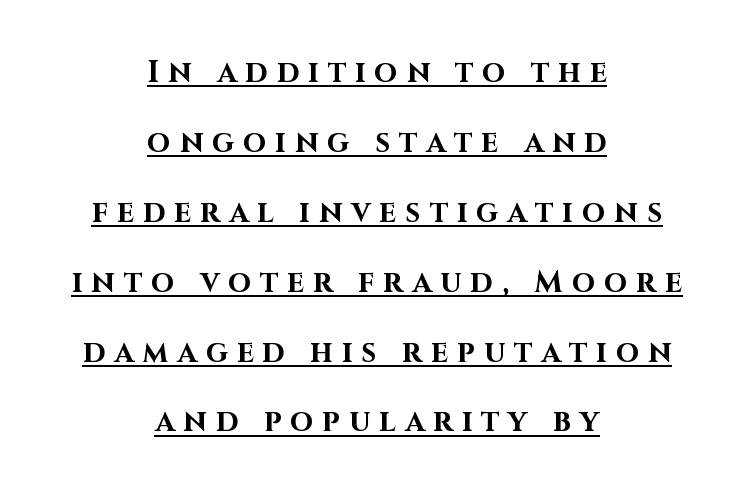
The image shows 30 px bold sans-serif type, upright; set centered, loose line spacing (2.33x), unusually wide letter spacing (+0.3 em), underlined; high stroke contrast and a large x-height.
